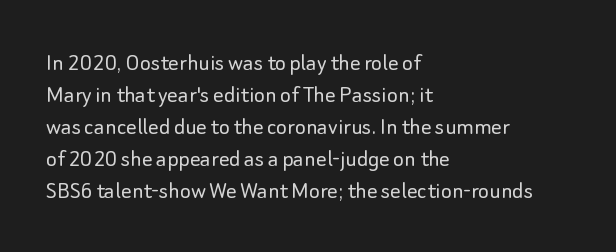
The passage shown is not underscored anywhere. Words appear dense and cohesive because spacing is normal. Alignment: flush left. Unlike italic type, these characters show no tilt at all.
